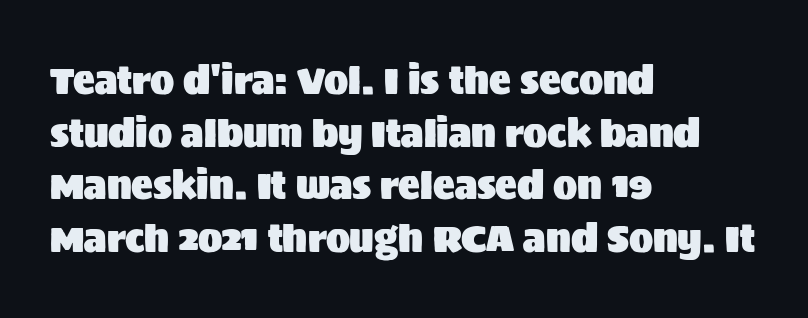
The image shows 36 px sans-serif type, upright; set left-aligned, normal line spacing (1.46x), normal letter spacing, not underlined; medium stroke contrast and a large x-height.
